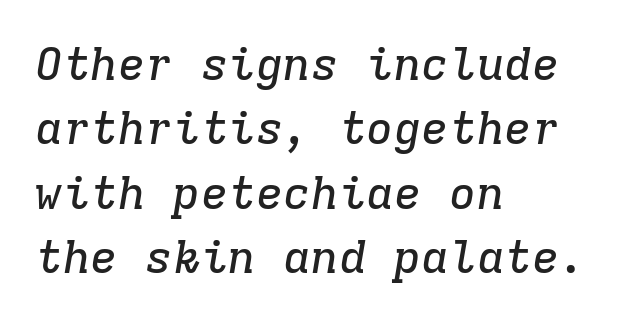
Q: Is the text italic (slanted)? A: Yes, it leans right by about 9 degrees.
Q: Is the typeface a serif or a sans-serif typeface? A: Serif.
Q: Is the text underlined? A: No.
Q: How is the paragraph aligned? A: Left-aligned.
Q: Is the spacing between letters normal or unusually wide? A: Normal.
Q: Is the spacing between lines tight, normal or loose? A: Normal.
Q: Width (condensed, normal, or wide)? A: Normal.
Q: Stroke contrast? A: Low.
Q: x-height? A: Medium.
Q: Monospaced? A: Yes.
